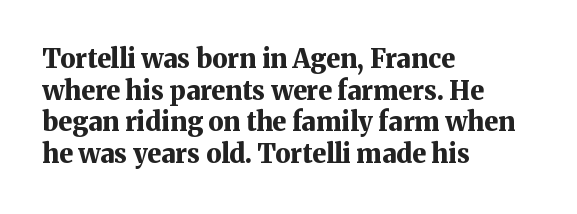
{"italic": "no", "bold": "yes", "underline": "no", "align": "left", "line_spacing_ratio": 1.22, "letter_spacing": "normal", "letter_spacing_em": 0.0, "glyph_px": 26}
